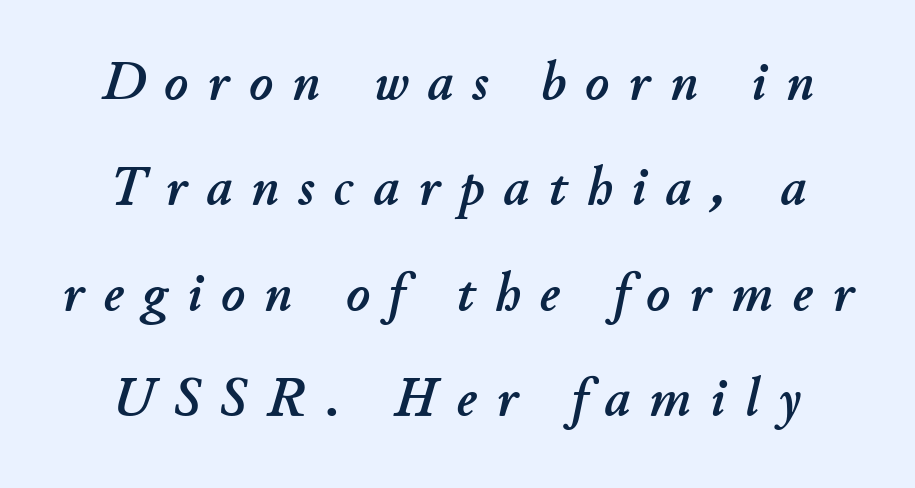
Q: Is the text italic (slanted)? A: Yes, it leans right by about 11 degrees.
Q: Is the text underlined? A: No.
Q: Is the spacing between letters normal or unusually wide? A: Unusually wide.
Q: Width (condensed, normal, or wide)? A: Normal.
Q: Stroke contrast? A: Low.
Q: x-height? A: Small.
Q: Monospaced? A: No.
